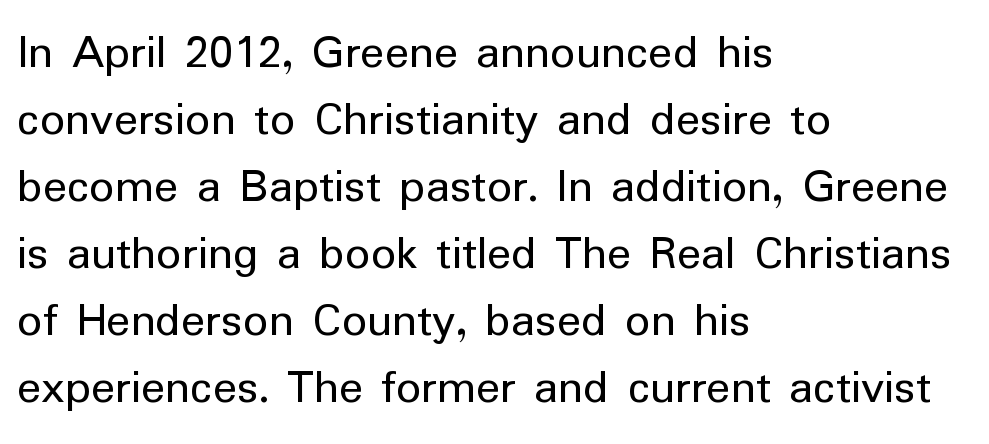
Layout note: lines flush left. The typeface has the unassuming heft of standard copy or less. The letters advance in unequal steps, a hallmark of proportional type. This rendering features lettering with no underline. What kind of face is this? One without serifs — a sans. No italicization has been applied; the sample stays upright.
